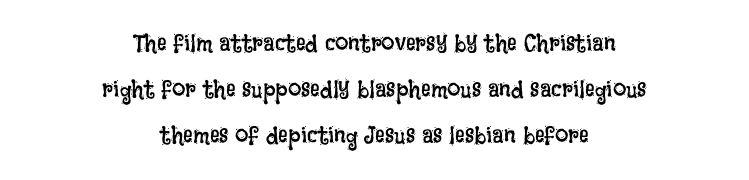
The image shows 24 px text type, upright; set centered, loose line spacing (1.92x), normal letter spacing, not underlined.
